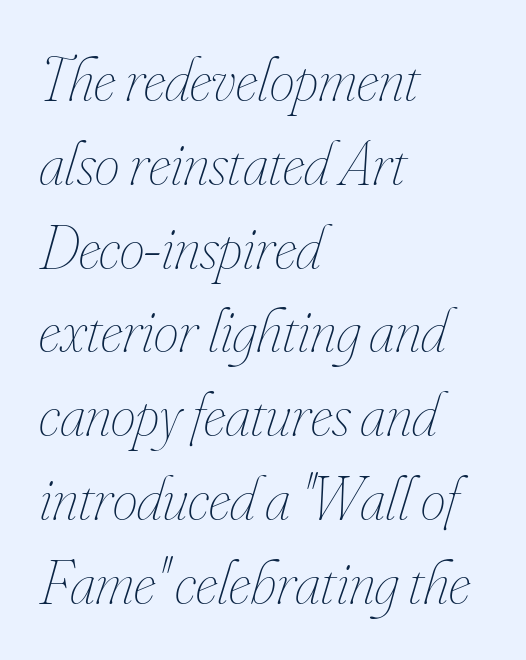
The image shows 63 px thin, condensed type, italic (leaning right); set left-aligned, normal line spacing (1.33x), normal letter spacing, not underlined; low stroke contrast and a small x-height.
